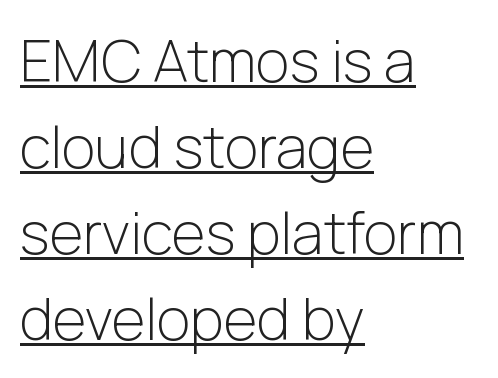
{"serif": "no", "italic": "no", "bold": "no", "weight": "light", "width": "normal", "stroke_contrast": "low", "x_height": "medium", "monospaced": "no", "underline": "yes", "align": "left", "line_spacing": "normal", "line_spacing_ratio": 1.48, "letter_spacing": "normal", "letter_spacing_em": 0.0, "glyph_px": 58}
